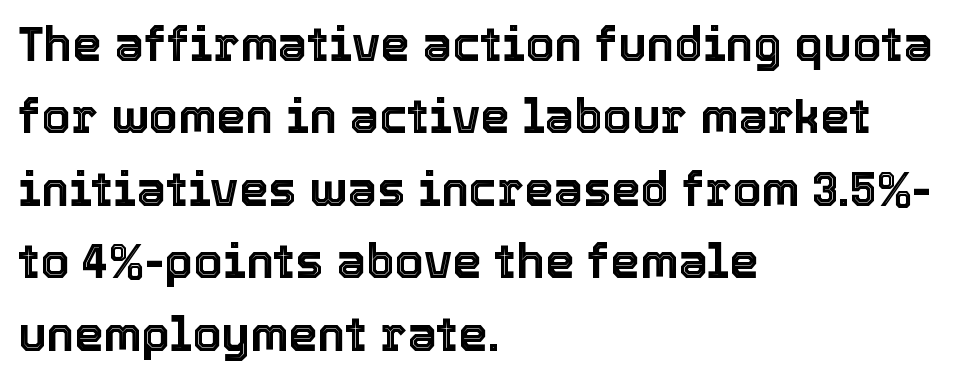
The typography opts for an upright posture over an oblique one. Students, observe: this is what conventionally led text looks like. The baseline area is clear. A typesetter would call this proportional, since set widths differ per character. Reading down the block, your eye returns to a fixed left position each line. Each word holds together tightly as a unit, with standard inter-letter gaps.
